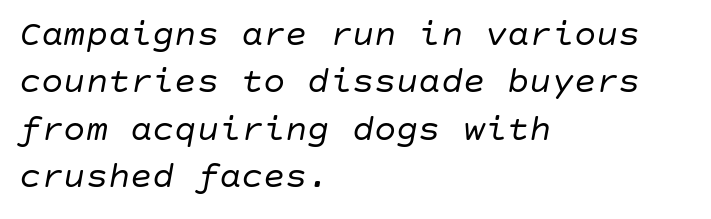
Q: Is the text bold? A: No.
Q: Is the text italic (slanted)? A: Yes, it leans right by about 10 degrees.
Q: Is the text underlined? A: No.
Q: How is the paragraph aligned? A: Left-aligned.
Q: Is the spacing between letters normal or unusually wide? A: Normal.
Q: Is the spacing between lines tight, normal or loose? A: Normal.
Q: Width (condensed, normal, or wide)? A: Normal.
Q: Stroke contrast? A: Low.
Q: x-height? A: Large.
